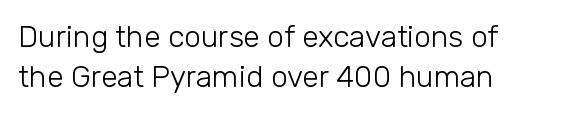
{"serif": "no", "italic": "no", "bold": "no", "weight": "light", "width": "normal", "stroke_contrast": "low", "x_height": "medium", "monospaced": "no", "underline": "no", "align": "left", "line_spacing": "normal", "line_spacing_ratio": 1.34, "letter_spacing": "normal", "letter_spacing_em": 0.0, "glyph_px": 30}
